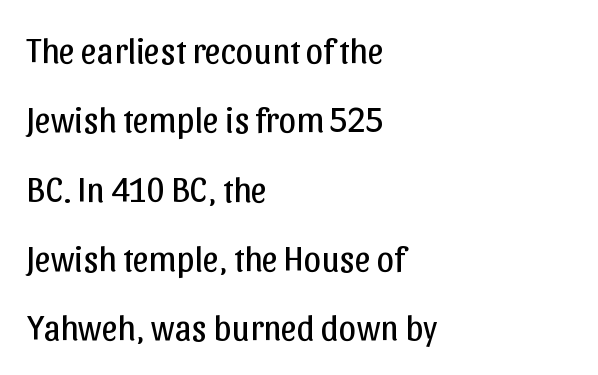
{"serif": "no", "italic": "no", "bold": "no", "weight": "regular", "width": "normal", "stroke_contrast": "low", "x_height": "medium", "monospaced": "no", "underline": "no", "align": "left", "line_spacing": "loose", "line_spacing_ratio": 1.98, "letter_spacing": "normal", "letter_spacing_em": 0.0, "glyph_px": 35}
